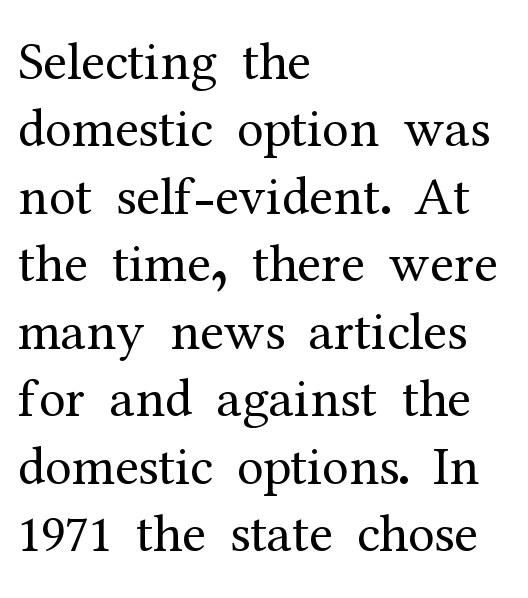
Q: Is the text bold? A: No.
Q: Is the text italic (slanted)? A: No, it is upright.
Q: Is the typeface a serif or a sans-serif typeface? A: Serif.
Q: Is the text underlined? A: No.
Q: How is the paragraph aligned? A: Left-aligned.
Q: Is the spacing between letters normal or unusually wide? A: Normal.
Q: Is the spacing between lines tight, normal or loose? A: Normal.
Q: Width (condensed, normal, or wide)? A: Normal.
Q: Stroke contrast? A: Medium.
Q: x-height? A: Medium.
Q: Monospaced? A: No.
